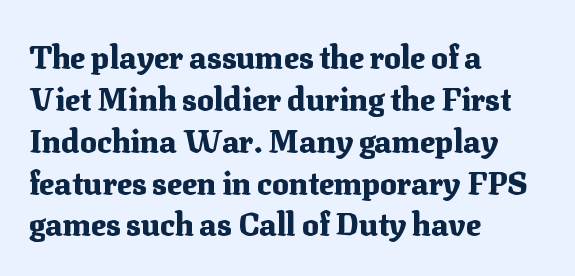
Q: Is the text bold? A: Yes.
Q: Is the text italic (slanted)? A: No, it is upright.
Q: Is the typeface a serif or a sans-serif typeface? A: Serif.
Q: Is the text underlined? A: No.
Q: How is the paragraph aligned? A: Left-aligned.
Q: Is the spacing between letters normal or unusually wide? A: Normal.
Q: Is the spacing between lines tight, normal or loose? A: Normal.
Q: Width (condensed, normal, or wide)? A: Normal.
Q: Stroke contrast? A: Medium.
Q: x-height? A: Medium.
Q: Monospaced? A: No.
